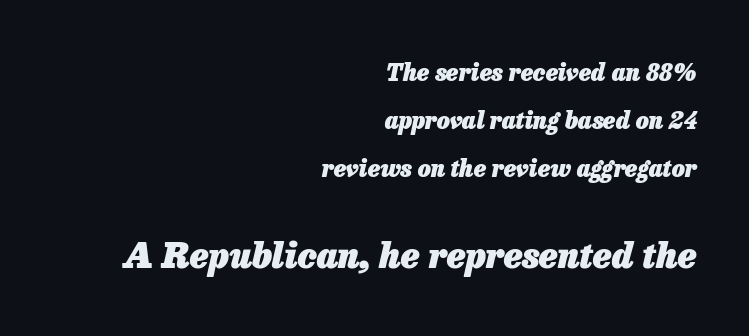
The image shows 35 px heavy type, italic (leaning right); set right-aligned, loose line spacing (2.09x), normal letter spacing, not underlined; the second (bottom) block is 1.52x larger; low stroke contrast and a medium x-height.
